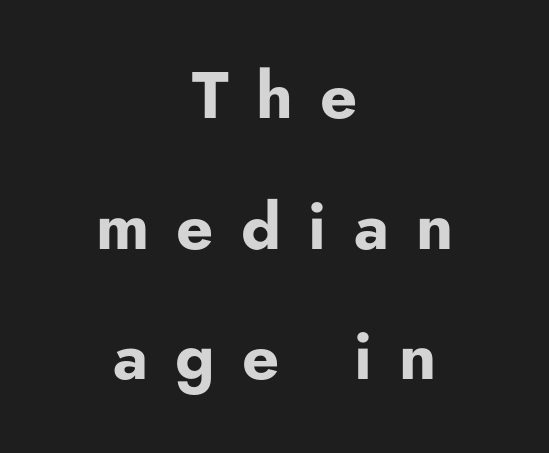
Q: Is the text bold? A: Yes.
Q: Is the text italic (slanted)? A: No, it is upright.
Q: Is the typeface a serif or a sans-serif typeface? A: Sans-serif.
Q: Is the text underlined? A: No.
Q: How is the paragraph aligned? A: Centered.
Q: Is the spacing between letters normal or unusually wide? A: Unusually wide.
Q: Is the spacing between lines tight, normal or loose? A: Loose.
Q: Width (condensed, normal, or wide)? A: Normal.
Q: Stroke contrast? A: Low.
Q: x-height? A: Small.
Q: Monospaced? A: No.
